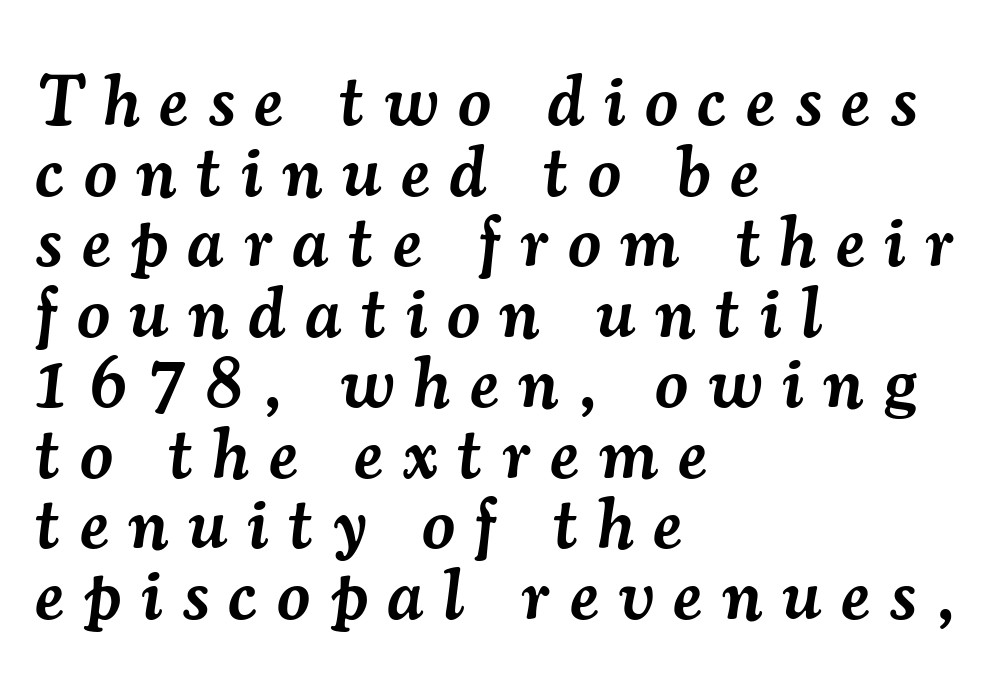
Q: Is the text bold? A: Semi-bold.
Q: Is the text italic (slanted)? A: Yes, it leans right by about 7 degrees.
Q: Is the typeface a serif or a sans-serif typeface? A: Serif.
Q: Is the text underlined? A: No.
Q: How is the paragraph aligned? A: Left-aligned.
Q: Is the spacing between letters normal or unusually wide? A: Unusually wide.
Q: Is the spacing between lines tight, normal or loose? A: Tight.
Q: Width (condensed, normal, or wide)? A: Normal.
Q: Stroke contrast? A: Medium.
Q: x-height? A: Small.
Q: Monospaced? A: No.
